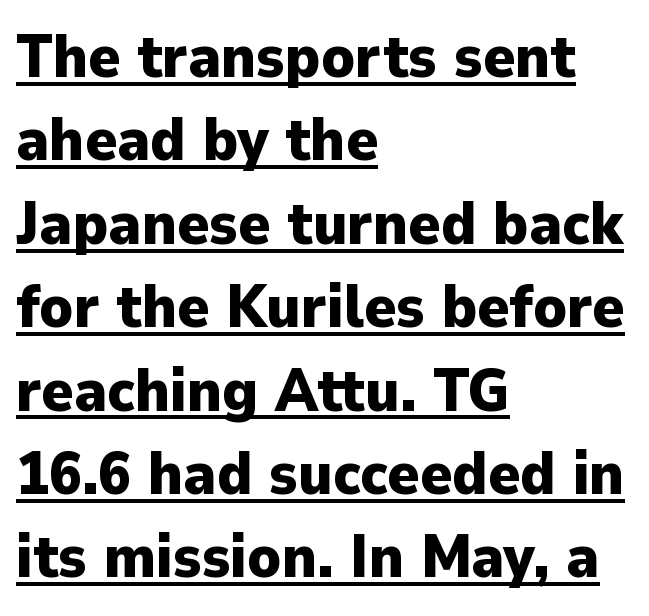
The image shows 60 px heavy sans-serif type, upright; set left-aligned, normal line spacing (1.39x), normal letter spacing, underlined; low stroke contrast and a medium x-height.
